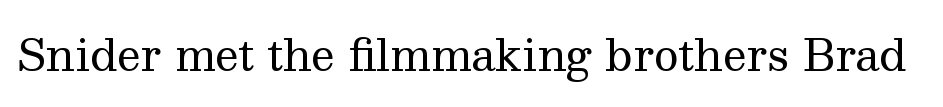
{"serif": "yes", "italic": "no", "bold": "no", "weight": "regular", "width": "normal", "stroke_contrast": "medium", "x_height": "medium", "monospaced": "no", "underline": "no", "letter_spacing": "normal", "letter_spacing_em": 0.0, "glyph_px": 43}
